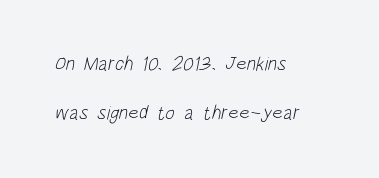
Q: Is the text bold? A: No.
Q: Is the text underlined? A: No.
Q: How is the paragraph aligned? A: Left-aligned.
Q: Is the spacing between letters normal or unusually wide? A: Normal.
Q: Is the spacing between lines tight, normal or loose? A: Loose.
